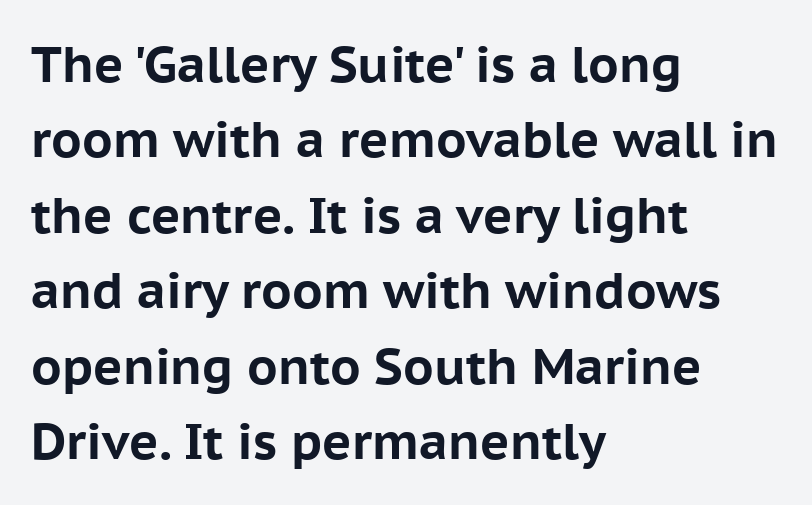
Q: Is the text bold? A: Yes.
Q: Is the text italic (slanted)? A: No, it is upright.
Q: Is the typeface a serif or a sans-serif typeface? A: Sans-serif.
Q: Is the text underlined? A: No.
Q: How is the paragraph aligned? A: Left-aligned.
Q: Is the spacing between letters normal or unusually wide? A: Normal.
Q: Is the spacing between lines tight, normal or loose? A: Normal.
Q: Width (condensed, normal, or wide)? A: Normal.
Q: Stroke contrast? A: Low.
Q: x-height? A: Medium.
Q: Monospaced? A: No.
